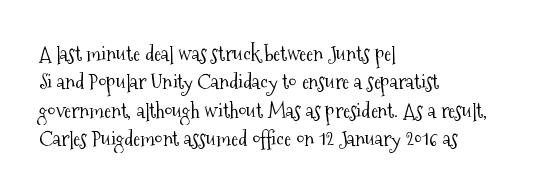
The image shows 21 px text type, upright; set left-aligned, normal line spacing (1.35x), normal letter spacing, not underlined.
